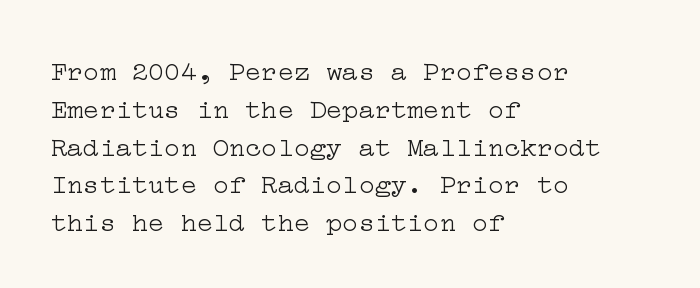
{"italic": "no", "bold": "no", "underline": "no", "align": "left", "line_spacing": "normal", "line_spacing_ratio": 1.4, "letter_spacing": "normal", "letter_spacing_em": 0.0, "glyph_px": 27}
